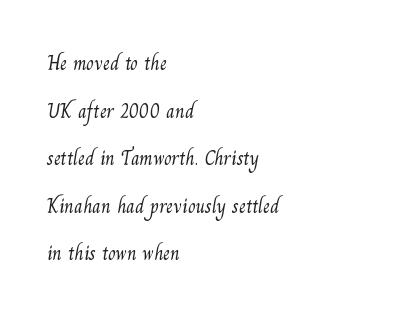
{"bold": "no", "underline": "no", "align": "left", "line_spacing": "loose", "line_spacing_ratio": 2.38, "letter_spacing": "normal", "letter_spacing_em": 0.0, "glyph_px": 20}
